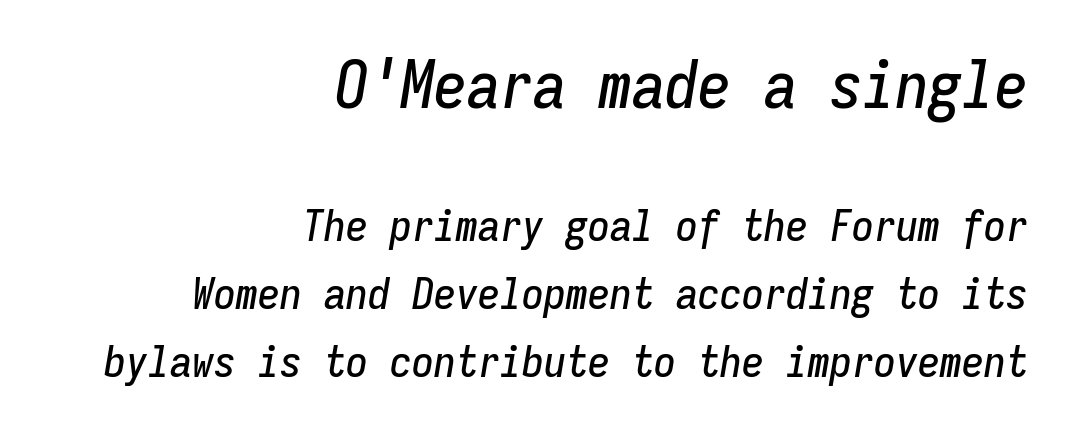
{"italic": "yes", "lean": "right", "slant_degrees": 9, "width": "condensed", "stroke_contrast": "low", "x_height": "medium", "monospaced": "yes", "underline": "no", "align": "right", "line_spacing": "normal", "line_spacing_ratio": 1.54, "letter_spacing": "normal", "letter_spacing_em": 0.0, "larger_block": "first", "size_ratio": 1.5, "glyph_px": 66}
